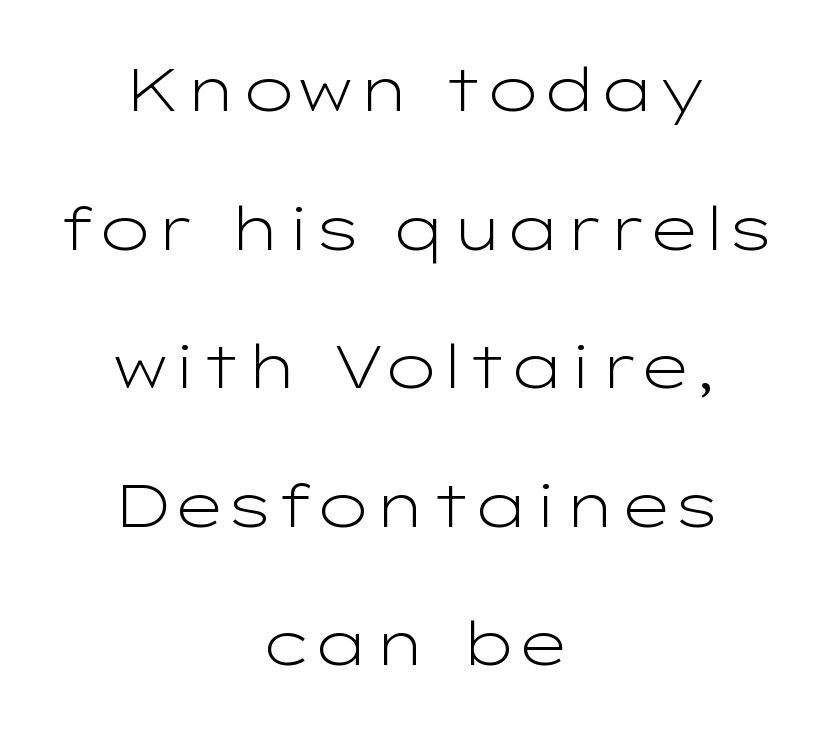
Q: Is the text bold? A: No.
Q: Is the text italic (slanted)? A: No, it is upright.
Q: Is the typeface a serif or a sans-serif typeface? A: Sans-serif.
Q: Is the text underlined? A: No.
Q: How is the paragraph aligned? A: Centered.
Q: Is the spacing between letters normal or unusually wide? A: Normal.
Q: Is the spacing between lines tight, normal or loose? A: Loose.
Q: Width (condensed, normal, or wide)? A: Wide.
Q: Stroke contrast? A: Low.
Q: x-height? A: Medium.
Q: Monospaced? A: No.
